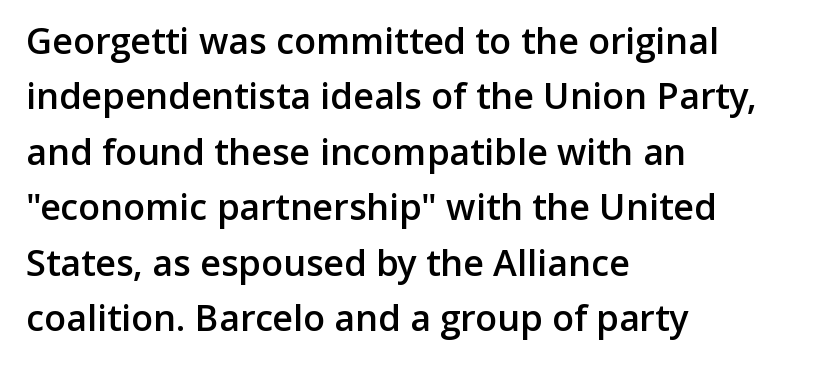
Q: Is the text bold? A: Semi-bold.
Q: Is the text italic (slanted)? A: No, it is upright.
Q: Is the typeface a serif or a sans-serif typeface? A: Sans-serif.
Q: Is the text underlined? A: No.
Q: How is the paragraph aligned? A: Left-aligned.
Q: Is the spacing between letters normal or unusually wide? A: Normal.
Q: Is the spacing between lines tight, normal or loose? A: Normal.
Q: Width (condensed, normal, or wide)? A: Normal.
Q: Stroke contrast? A: Low.
Q: x-height? A: Medium.
Q: Monospaced? A: No.
